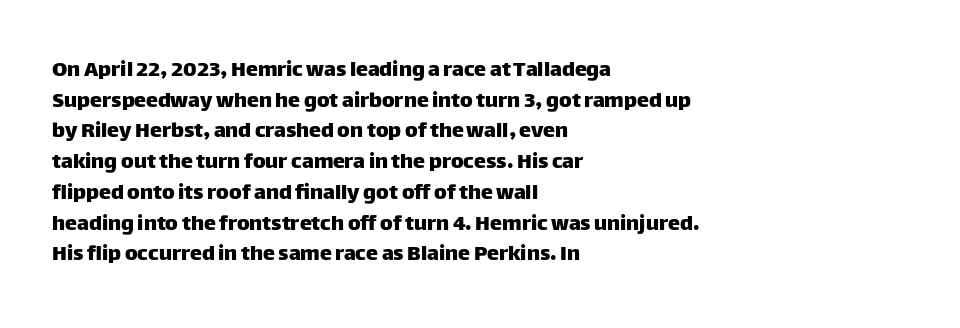
{"italic": "no", "underline": "no", "align": "left", "line_spacing": "normal", "line_spacing_ratio": 1.28, "letter_spacing": "normal", "letter_spacing_em": 0.0, "glyph_px": 24}
